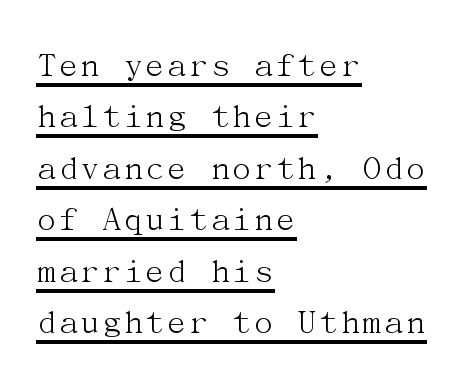
The image shows 37 px light serif type, upright; set left-aligned, normal line spacing (1.39x), normal letter spacing, underlined; medium stroke contrast and a medium x-height.
